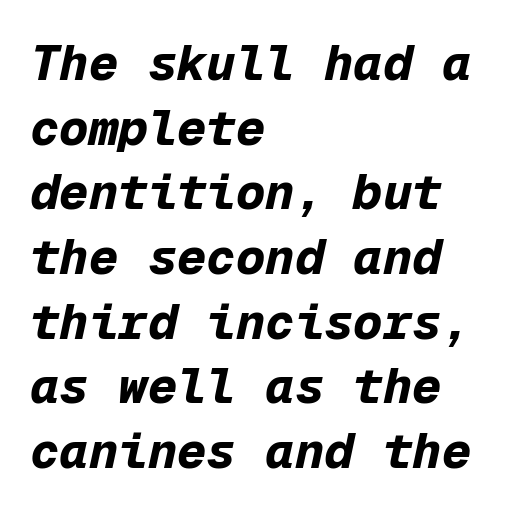
{"italic": "yes", "lean": "right", "slant_degrees": 12, "bold": "yes", "weight": "bold", "width": "normal", "stroke_contrast": "low", "x_height": "medium", "monospaced": "yes", "underline": "no", "align": "left", "line_spacing": "normal", "line_spacing_ratio": 1.32, "letter_spacing": "normal", "letter_spacing_em": 0.0, "glyph_px": 49}
